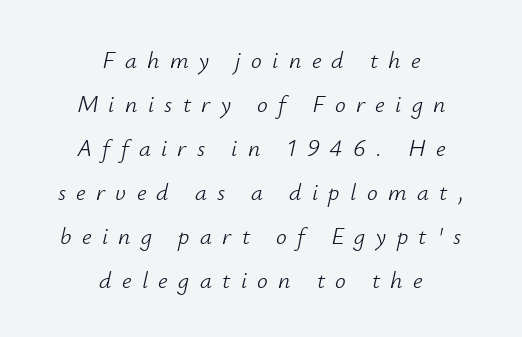
Q: Is the text bold? A: No.
Q: Is the text italic (slanted)? A: Yes, it leans right by about 12 degrees.
Q: Is the text underlined? A: No.
Q: How is the paragraph aligned? A: Centered.
Q: Is the spacing between letters normal or unusually wide? A: Unusually wide.
